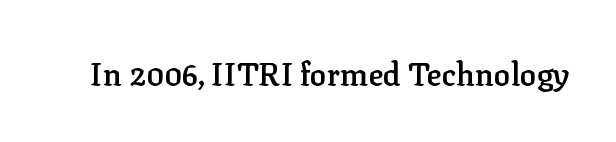
Q: Is the text bold? A: Semi-bold.
Q: Is the text italic (slanted)? A: No, it is upright.
Q: Is the typeface a serif or a sans-serif typeface? A: Serif.
Q: Is the text underlined? A: No.
Q: Is the spacing between letters normal or unusually wide? A: Normal.
Q: Width (condensed, normal, or wide)? A: Normal.
Q: Stroke contrast? A: Low.
Q: x-height? A: Medium.
Q: Monospaced? A: No.
